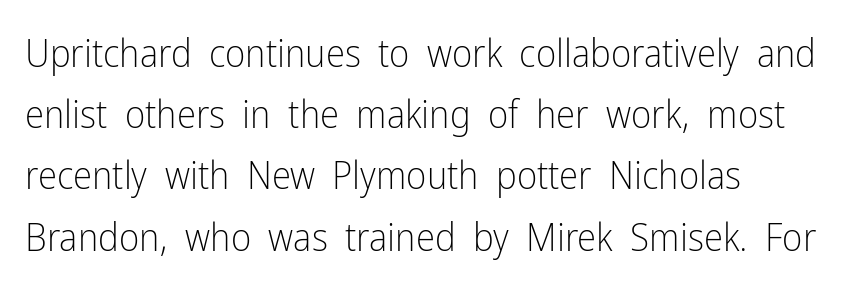
Q: Is the text bold? A: No.
Q: Is the text italic (slanted)? A: No, it is upright.
Q: Is the typeface a serif or a sans-serif typeface? A: Sans-serif.
Q: Is the text underlined? A: No.
Q: How is the paragraph aligned? A: Left-aligned.
Q: Is the spacing between letters normal or unusually wide? A: Normal.
Q: Is the spacing between lines tight, normal or loose? A: Normal.
Q: Width (condensed, normal, or wide)? A: Condensed.
Q: Stroke contrast? A: Low.
Q: x-height? A: Medium.
Q: Monospaced? A: No.
